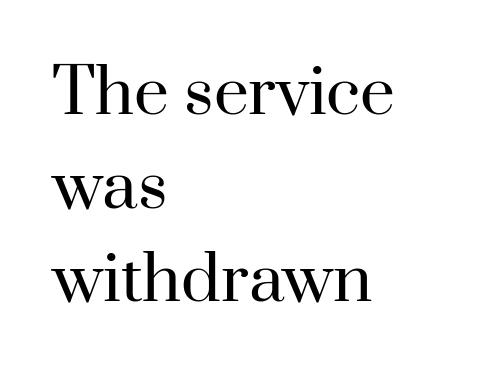
Q: Is the text bold? A: No.
Q: Is the text italic (slanted)? A: No, it is upright.
Q: Is the typeface a serif or a sans-serif typeface? A: Serif.
Q: Is the text underlined? A: No.
Q: How is the paragraph aligned? A: Left-aligned.
Q: Is the spacing between letters normal or unusually wide? A: Normal.
Q: Is the spacing between lines tight, normal or loose? A: Normal.
Q: Width (condensed, normal, or wide)? A: Normal.
Q: Stroke contrast? A: High.
Q: x-height? A: Small.
Q: Monospaced? A: No.
